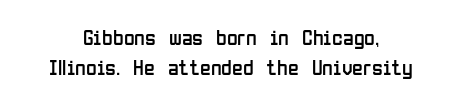
{"italic": "no", "bold": "no", "underline": "no", "align": "center", "line_spacing": "normal", "line_spacing_ratio": 1.38, "letter_spacing": "normal", "letter_spacing_em": 0.0, "glyph_px": 22}
